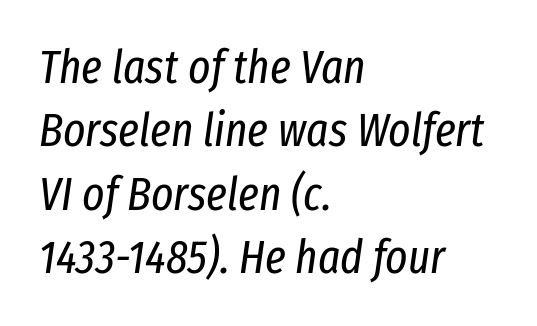
{"italic": "yes", "lean": "right", "slant_degrees": 8, "bold": "no", "weight": "regular", "width": "condensed", "stroke_contrast": "low", "x_height": "medium", "monospaced": "no", "underline": "no", "align": "left", "line_spacing": "normal", "line_spacing_ratio": 1.35, "letter_spacing": "normal", "letter_spacing_em": 0.0, "glyph_px": 47}
